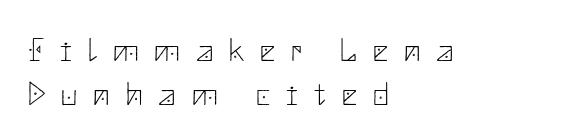
This rendering employs a face without finishing strokes, i.e., a sans-serif. Honestly, the letter spacing is so wide it's the main thing you notice. The designer left line spacing at the default. A roman cut, with each character standing at attention.
